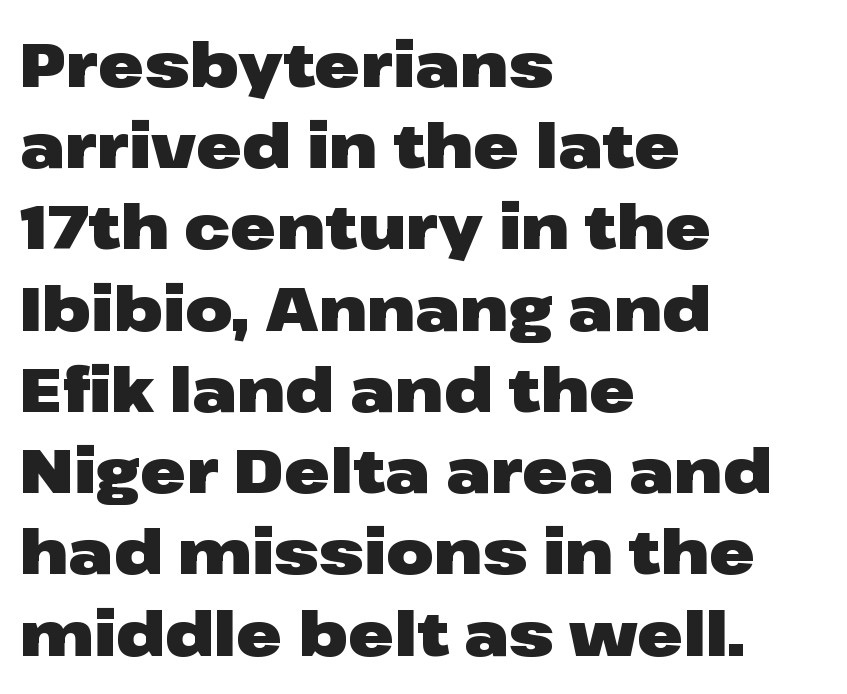
{"serif": "no", "italic": "no", "bold": "yes", "weight": "heavy", "width": "wide", "stroke_contrast": "low", "x_height": "medium", "monospaced": "no", "underline": "no", "align": "left", "line_spacing": "normal", "line_spacing_ratio": 1.31, "letter_spacing": "normal", "letter_spacing_em": 0.0, "glyph_px": 62}
